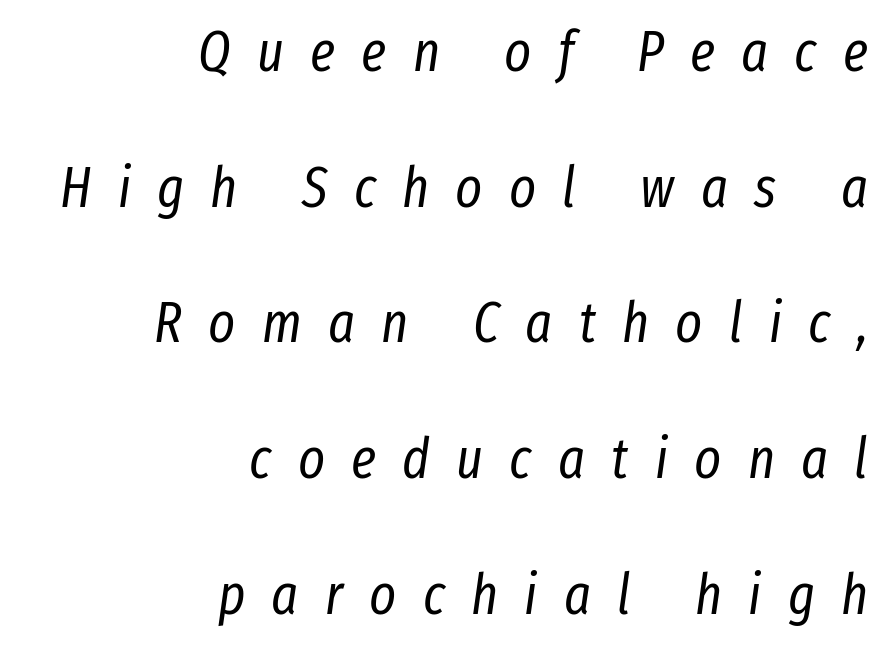
Q: Is the text bold? A: No.
Q: Is the text italic (slanted)? A: Yes, it leans right by about 8 degrees.
Q: Is the text underlined? A: No.
Q: How is the paragraph aligned? A: Right-aligned.
Q: Is the spacing between letters normal or unusually wide? A: Unusually wide.
Q: Is the spacing between lines tight, normal or loose? A: Loose.
Q: Width (condensed, normal, or wide)? A: Condensed.
Q: Stroke contrast? A: Low.
Q: x-height? A: Medium.
Q: Monospaced? A: No.
